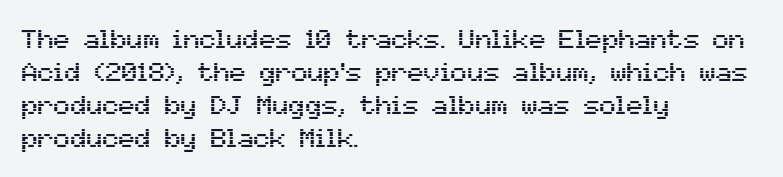
{"italic": "no", "underline": "no", "align": "left", "line_spacing_ratio": 1.22, "letter_spacing": "normal", "letter_spacing_em": 0.0, "glyph_px": 27}
